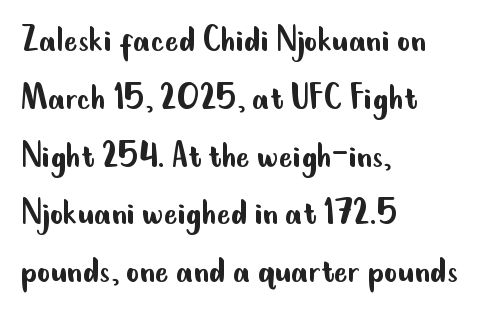
These lines are rendered in a variable-pitch font. A bare baseline throughout the passage. A classic flush-left, rag-right setting is used for this passage. You can tell it's not italic because the verticals are truly vertical. Vertically, the passage feels balanced, rows spaced as you'd expect.
